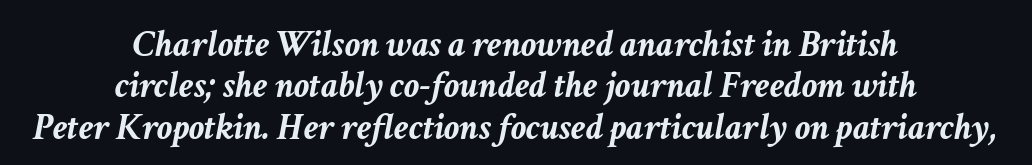
The image shows 38 px semibold type, italic (leaning right); set centered, tight line spacing (1.09x), normal letter spacing, not underlined; low stroke contrast and a medium x-height.
